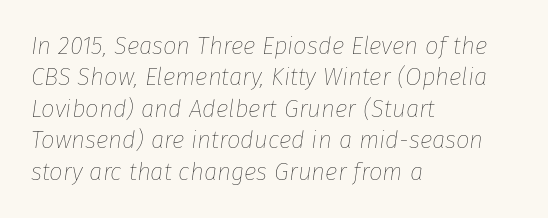
The image shows 24 px text type, italic (leaning right); set left-aligned, normal line spacing (1.31x), normal letter spacing, not underlined.
